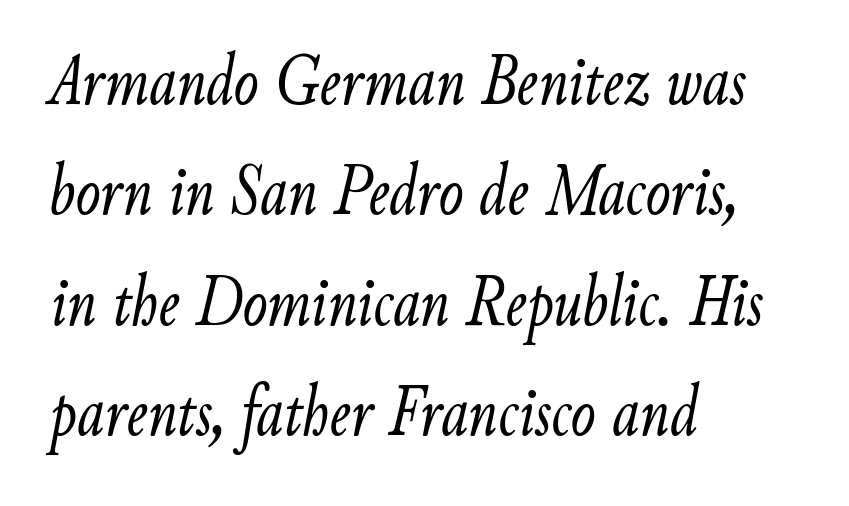
The image shows 74 px light, condensed type, italic (leaning right); set left-aligned, normal line spacing (1.49x), normal letter spacing, not underlined; low stroke contrast and a small x-height.
